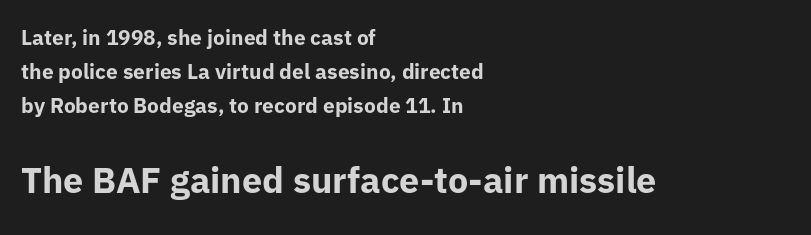
{"serif": "no", "italic": "no", "bold": "yes", "weight": "bold", "width": "normal", "stroke_contrast": "low", "x_height": "medium", "monospaced": "no", "underline": "no", "align": "left", "line_spacing": "normal", "line_spacing_ratio": 1.63, "letter_spacing": "normal", "letter_spacing_em": 0.0, "larger_block": "second", "size_ratio": 1.71, "glyph_px": 36}
